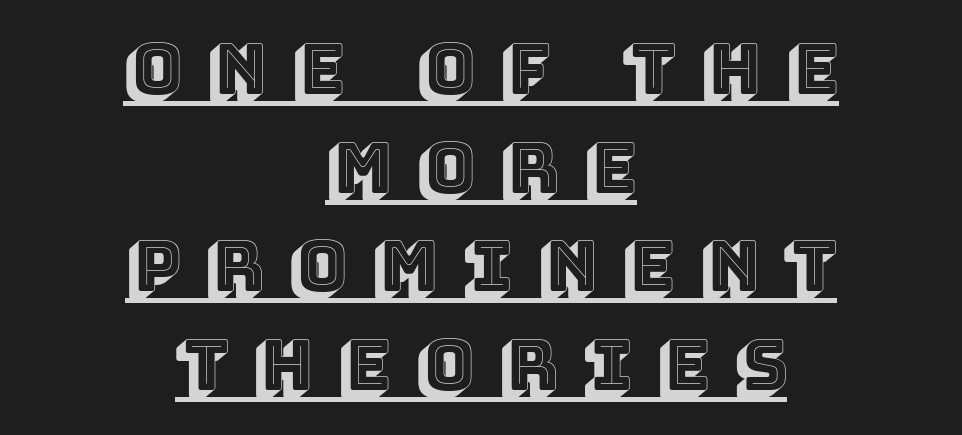
{"italic": "no", "width": "normal", "x_height": "large", "monospaced": "no", "underline": "yes", "align": "center", "line_spacing": "normal", "line_spacing_ratio": 1.43, "letter_spacing": "wide", "letter_spacing_em": 0.37, "glyph_px": 69}
